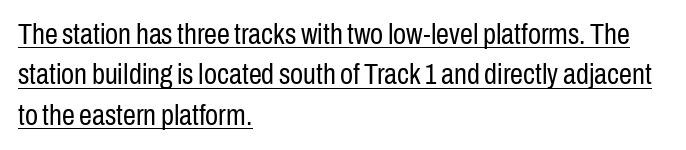
Unlike a traditional serif, this face leaves its strokes unadorned. Looks like regular typesetting: each glyph gets only the width it needs. Nobody touched the tracking dial on this one. The string is rendered with underlining switched on. The weight would be labelled regular, book, light, or lighter still. The leading is moderate, giving the passage an even texture.
